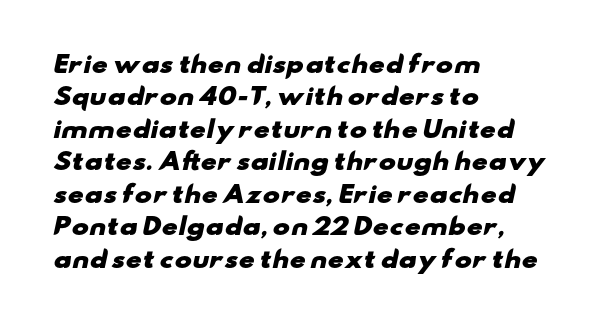
Teacher's note: observe the even left margin — that is flush-left alignment. This is heavy type, rendered in bold. Compared with typical body copy, the letter spacing here is the same. Is there much room between lines? A standard amount, neither cramped nor airy. Lines of text with bare space underneath.
